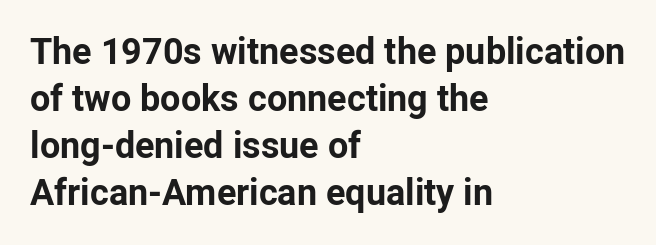
Nope, not italic — everything's standing straight. Interline gaps are of average width in this sample. Spacing between characters is what you'd get straight out of the box. Letters rest on an invisible, unmarked baseline. Typesetter's note: full bold, strokes at maximum text heaviness. Reading down the block, your eye returns to a fixed left position each line.
